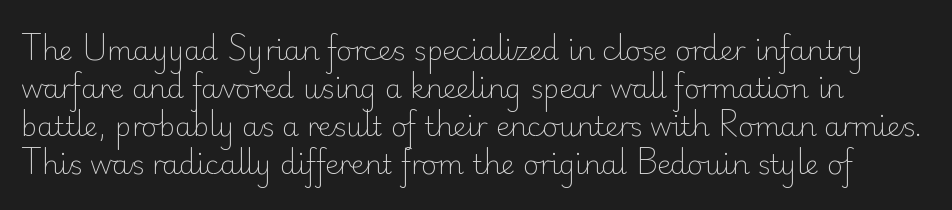
Q: Is the text bold? A: No.
Q: Is the text italic (slanted)? A: No, it is upright.
Q: Is the text underlined? A: No.
Q: Is the spacing between letters normal or unusually wide? A: Normal.
Q: Is the spacing between lines tight, normal or loose? A: Normal.
